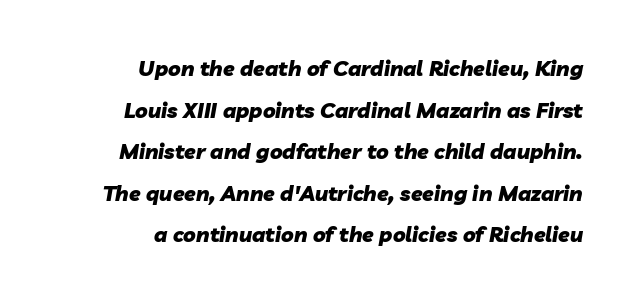
{"italic": "yes", "lean": "right", "slant_degrees": 10, "bold": "yes", "underline": "no", "align": "right", "line_spacing": "loose", "line_spacing_ratio": 1.98, "letter_spacing": "normal", "letter_spacing_em": 0.0, "glyph_px": 21}
